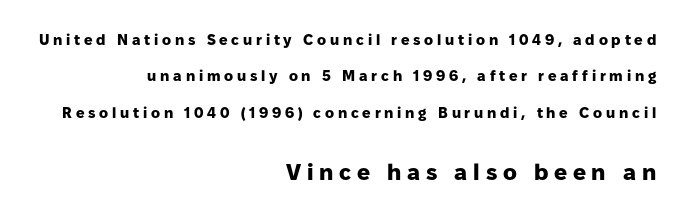
The image shows 23 px bold type, upright; set right-aligned, loose line spacing (2.43x), unusually wide letter spacing (+0.25 em), not underlined; the second (bottom) block is 1.53x larger.
